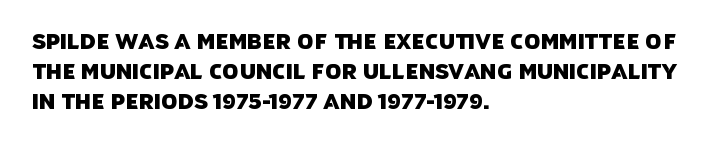
Q: Is the text underlined? A: No.
Q: How is the paragraph aligned? A: Left-aligned.
Q: Is the spacing between letters normal or unusually wide? A: Normal.
Q: Is the spacing between lines tight, normal or loose? A: Normal.
